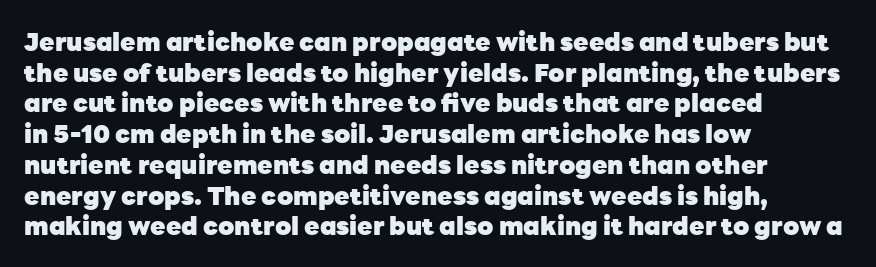
The image shows 25 px bold type, upright; set left-aligned, line spacing 1.23x, normal letter spacing, not underlined.
